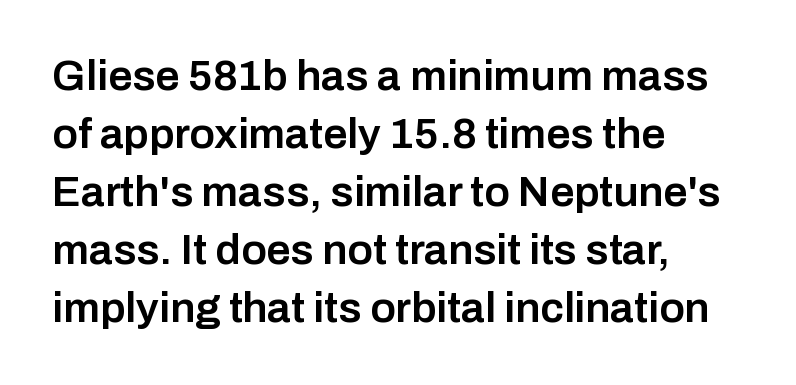
Q: Is the text bold? A: Semi-bold.
Q: Is the text italic (slanted)? A: No, it is upright.
Q: Is the typeface a serif or a sans-serif typeface? A: Sans-serif.
Q: Is the text underlined? A: No.
Q: How is the paragraph aligned? A: Left-aligned.
Q: Is the spacing between letters normal or unusually wide? A: Normal.
Q: Is the spacing between lines tight, normal or loose? A: Normal.
Q: Width (condensed, normal, or wide)? A: Normal.
Q: Stroke contrast? A: Low.
Q: x-height? A: Medium.
Q: Monospaced? A: No.
